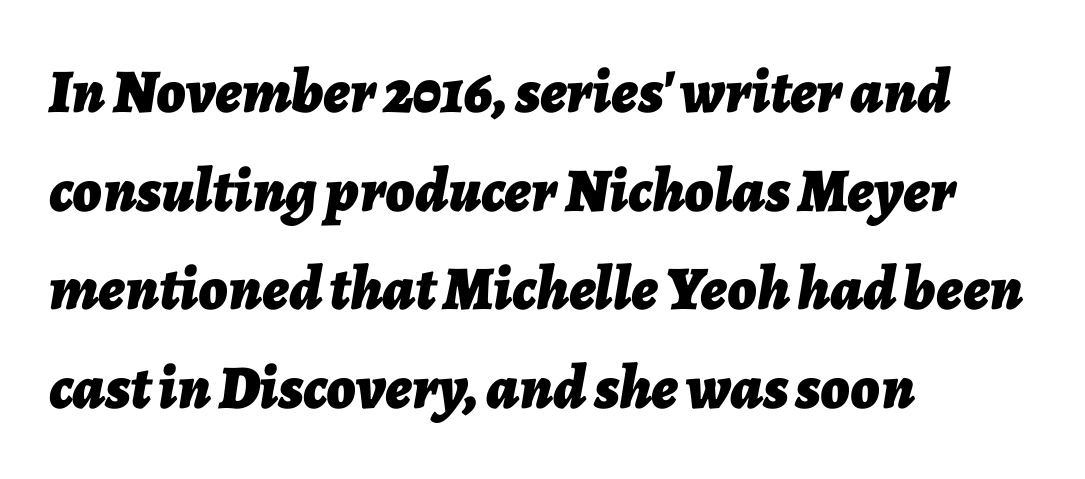
Q: Is the text bold? A: Yes.
Q: Is the text italic (slanted)? A: Yes, it leans right by about 7 degrees.
Q: Is the text underlined? A: No.
Q: How is the paragraph aligned? A: Left-aligned.
Q: Is the spacing between letters normal or unusually wide? A: Normal.
Q: Is the spacing between lines tight, normal or loose? A: Normal.
Q: Width (condensed, normal, or wide)? A: Normal.
Q: Stroke contrast? A: Low.
Q: x-height? A: Medium.
Q: Monospaced? A: No.
